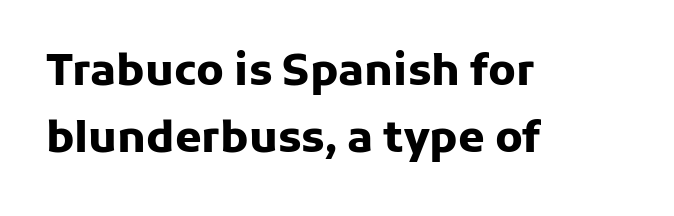
Q: Is the text bold? A: Yes.
Q: Is the text italic (slanted)? A: No, it is upright.
Q: Is the typeface a serif or a sans-serif typeface? A: Sans-serif.
Q: Is the text underlined? A: No.
Q: How is the paragraph aligned? A: Left-aligned.
Q: Is the spacing between letters normal or unusually wide? A: Normal.
Q: Is the spacing between lines tight, normal or loose? A: Normal.
Q: Width (condensed, normal, or wide)? A: Normal.
Q: Stroke contrast? A: Low.
Q: x-height? A: Medium.
Q: Monospaced? A: No.
